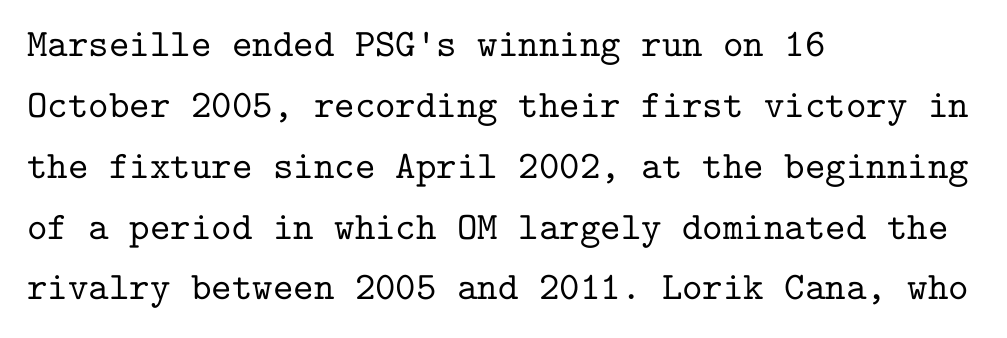
Q: Is the text italic (slanted)? A: No, it is upright.
Q: Is the typeface a serif or a sans-serif typeface? A: Serif.
Q: Is the text underlined? A: No.
Q: How is the paragraph aligned? A: Left-aligned.
Q: Is the spacing between letters normal or unusually wide? A: Normal.
Q: Is the spacing between lines tight, normal or loose? A: Normal.
Q: Width (condensed, normal, or wide)? A: Normal.
Q: Stroke contrast? A: Low.
Q: x-height? A: Medium.
Q: Monospaced? A: Yes.
